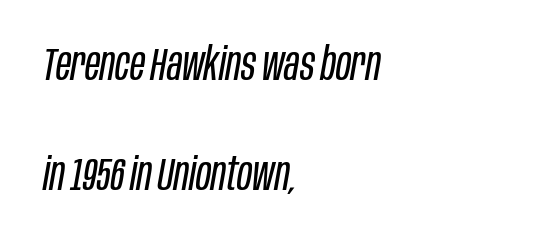
Q: Is the text bold? A: No.
Q: Is the text italic (slanted)? A: Yes, it leans right by about 10 degrees.
Q: Is the text underlined? A: No.
Q: How is the paragraph aligned? A: Left-aligned.
Q: Is the spacing between letters normal or unusually wide? A: Normal.
Q: Is the spacing between lines tight, normal or loose? A: Loose.
Q: Width (condensed, normal, or wide)? A: Condensed.
Q: Stroke contrast? A: Low.
Q: x-height? A: Large.
Q: Monospaced? A: No.
